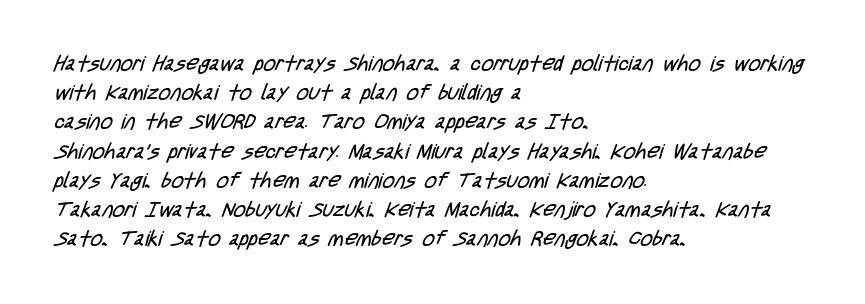
The image shows 21 px text type; set left-aligned, normal line spacing (1.39x), normal letter spacing, not underlined.
